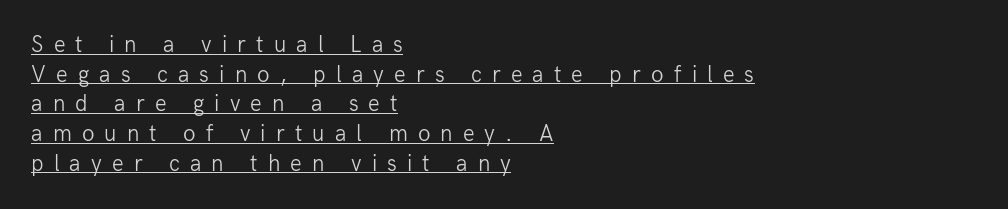
Each line of the rendering has a horizontal stroke beneath the glyphs. A quiet, ordinary-to-light weight characterises the typeface. Typeset ragged right — the left edge is the straight one. The letters stand straight up with perfectly vertical stems. The rendering uses a moderate line-height, typical for paragraphs. The passage shown has open, widely tracked lettering throughout.
